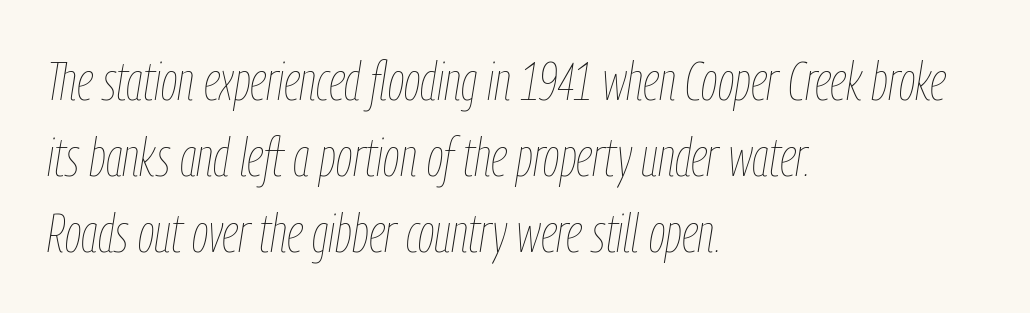
These lines sit exactly where default settings would place them. Standard letterfit; no display-style spreading of the glyphs. The strokes carry an ordinary text weight at most. The text carries the slant typical of an italic or oblique font. Check under the words: just untouched page. The compositor pushed each line to the left boundary.
